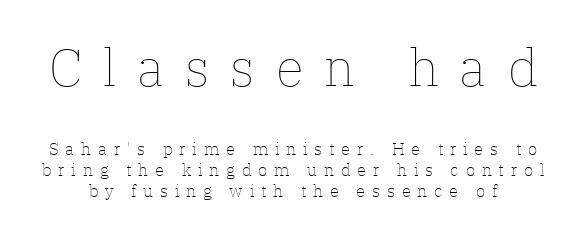
The image shows 52 px thin type, upright; set line spacing 1.22x, unusually wide letter spacing (+0.4 em), not underlined; the first (top) block is 3.06x larger; low stroke contrast and a medium x-height.
